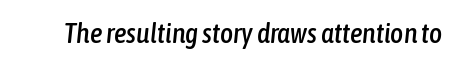
{"italic": "yes", "lean": "right", "slant_degrees": 6, "width": "condensed", "stroke_contrast": "low", "x_height": "medium", "monospaced": "no", "underline": "no", "letter_spacing": "normal", "letter_spacing_em": 0.0, "glyph_px": 28}
